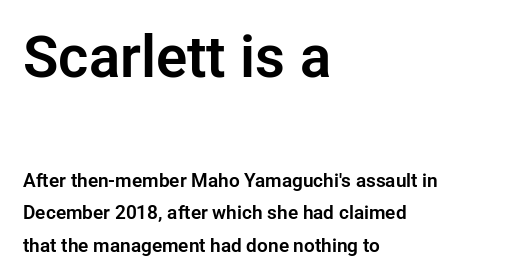
Does the type have serifs? No, each stem ends abruptly. Between one letter and the next there's only the usual sliver of space. Upright lettering throughout. In this sample the first text group is rendered at the bigger scale.
